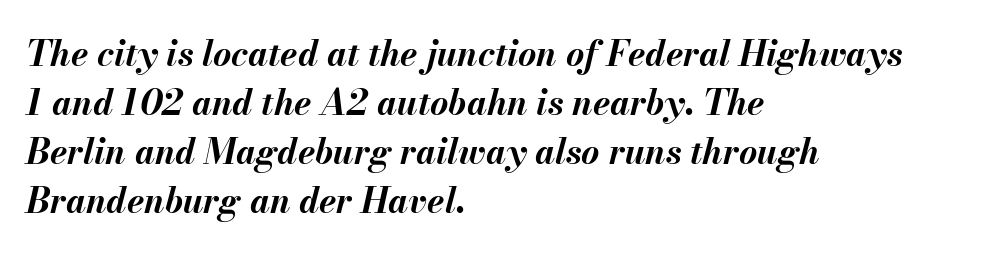
The rag falls on the right side of this text block. Proportional: the letters do not fall into vertical columns. Words float on clear page, feet unadorned. Standard letterfit; no display-style spreading of the glyphs.
